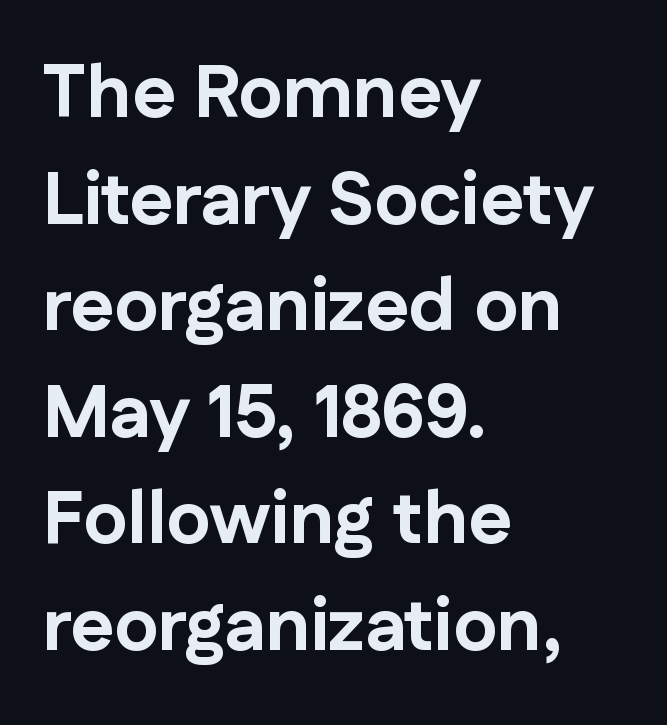
{"serif": "no", "italic": "no", "bold": "yes", "weight": "bold", "width": "normal", "stroke_contrast": "low", "x_height": "medium", "monospaced": "no", "underline": "no", "align": "left", "line_spacing": "normal", "line_spacing_ratio": 1.44, "letter_spacing": "normal", "letter_spacing_em": 0.0, "glyph_px": 74}
